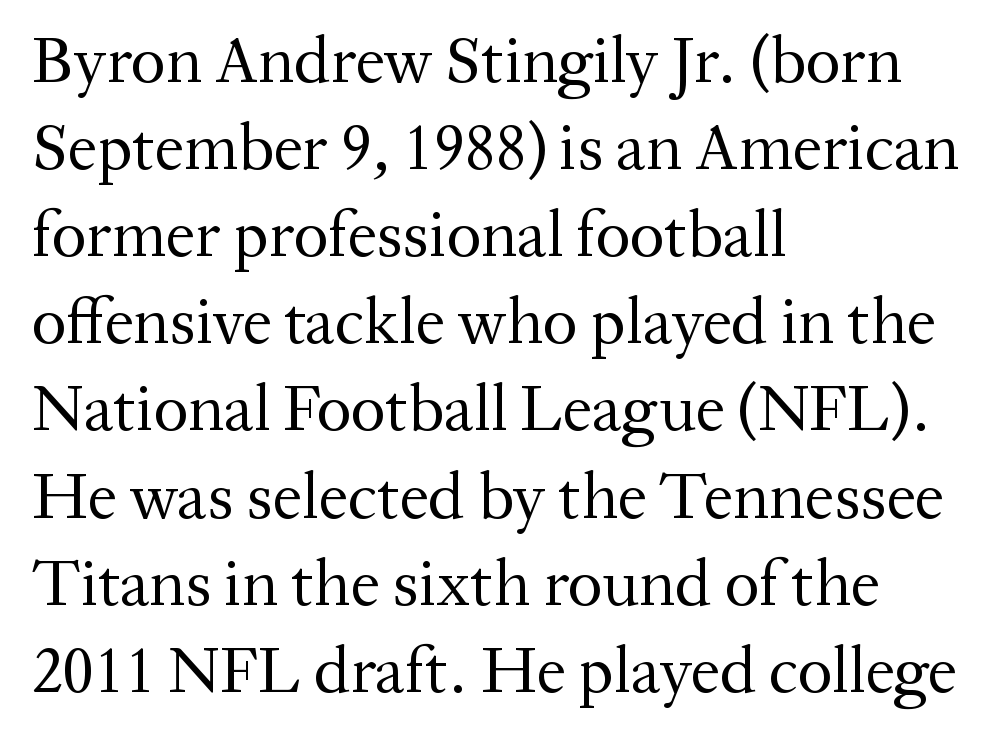
Q: Is the text bold? A: No.
Q: Is the text italic (slanted)? A: No, it is upright.
Q: Is the typeface a serif or a sans-serif typeface? A: Serif.
Q: Is the text underlined? A: No.
Q: How is the paragraph aligned? A: Left-aligned.
Q: Is the spacing between letters normal or unusually wide? A: Normal.
Q: Is the spacing between lines tight, normal or loose? A: Normal.
Q: Width (condensed, normal, or wide)? A: Normal.
Q: Stroke contrast? A: Medium.
Q: x-height? A: Medium.
Q: Monospaced? A: No.
